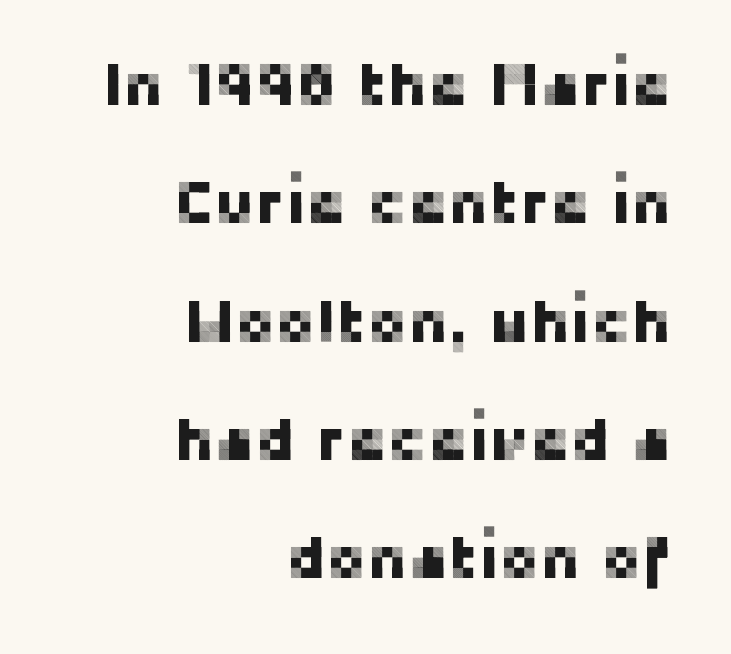
{"serif": "no", "italic": "no", "width": "normal", "stroke_contrast": "low", "x_height": "medium", "monospaced": "no", "underline": "no", "align": "right", "line_spacing": "loose", "line_spacing_ratio": 1.94, "letter_spacing": "normal", "letter_spacing_em": 0.0, "glyph_px": 61}
